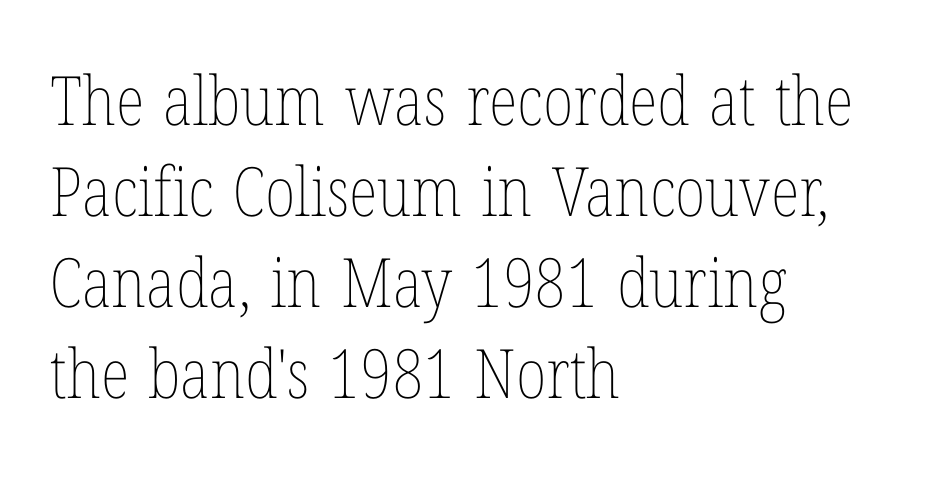
The image shows 68 px thin, condensed type, upright; set left-aligned, normal line spacing (1.34x), normal letter spacing, not underlined; low stroke contrast and a medium x-height.
